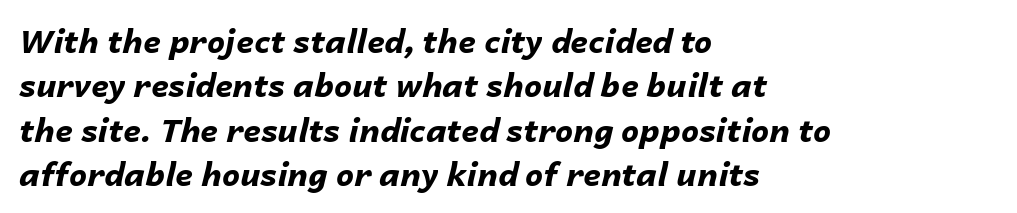
The image shows 32 px bold type, italic (leaning right); set left-aligned, normal line spacing (1.39x), normal letter spacing, not underlined; low stroke contrast and a medium x-height.
